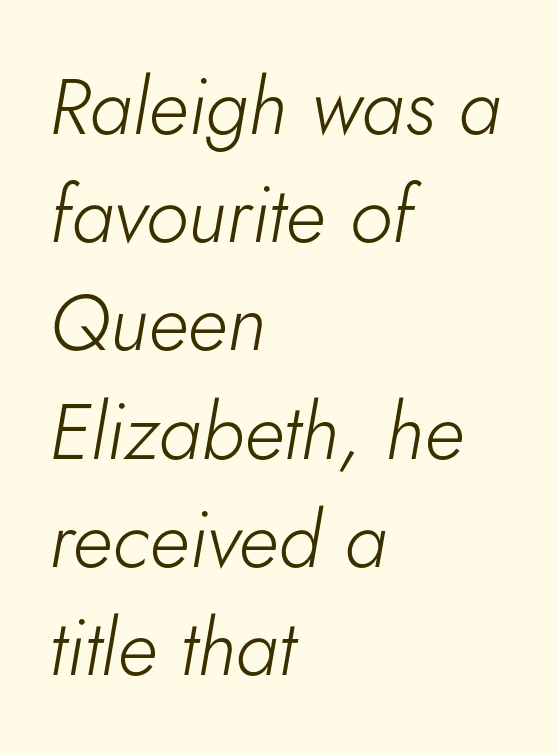
The image shows 79 px light type, italic (leaning right); set left-aligned, normal line spacing (1.37x), normal letter spacing, not underlined; low stroke contrast and a small x-height.
